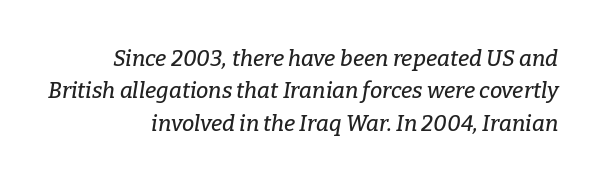
{"italic": "yes", "lean": "right", "slant_degrees": 9, "underline": "no", "align": "right", "line_spacing": "normal", "line_spacing_ratio": 1.47, "letter_spacing": "normal", "letter_spacing_em": 0.0, "glyph_px": 22}
